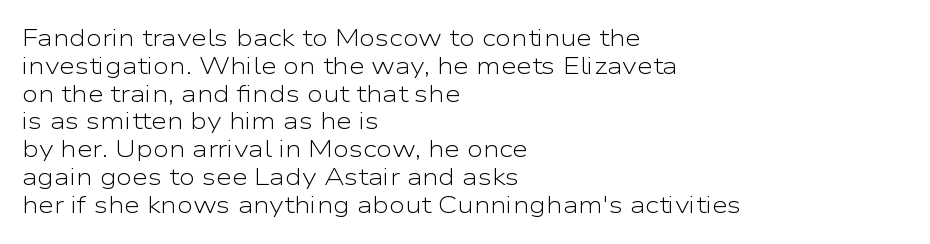
Q: Is the text bold? A: No.
Q: Is the text italic (slanted)? A: No, it is upright.
Q: Is the text underlined? A: No.
Q: How is the paragraph aligned? A: Left-aligned.
Q: Is the spacing between letters normal or unusually wide? A: Normal.
